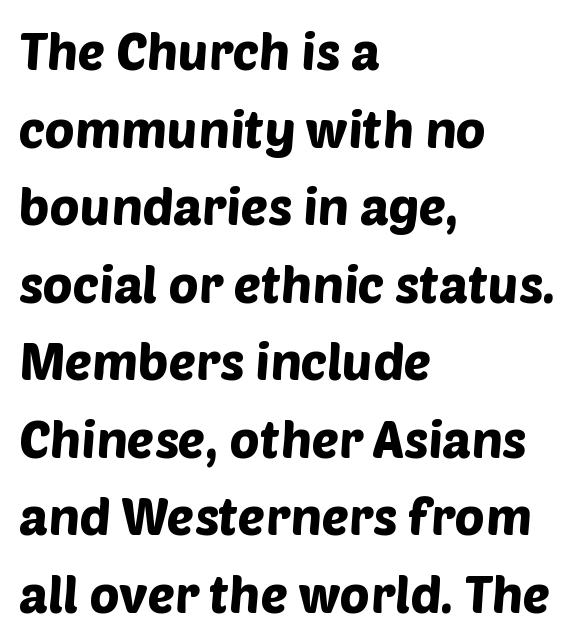
{"serif": "no", "width": "normal", "stroke_contrast": "low", "x_height": "large", "monospaced": "no", "underline": "no", "align": "left", "line_spacing": "normal", "line_spacing_ratio": 1.52, "letter_spacing": "normal", "letter_spacing_em": 0.0, "glyph_px": 51}
